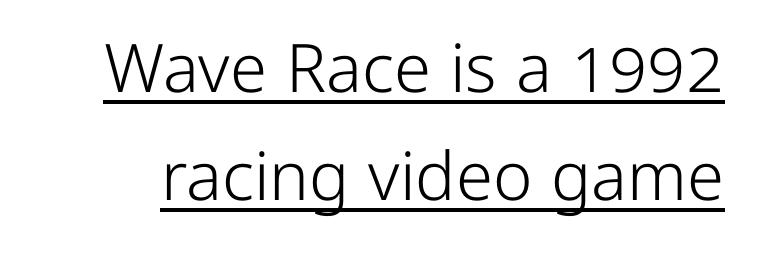
{"serif": "no", "italic": "no", "bold": "no", "weight": "light", "width": "normal", "stroke_contrast": "low", "x_height": "medium", "monospaced": "no", "underline": "yes", "line_spacing": "normal", "line_spacing_ratio": 1.61, "letter_spacing": "normal", "letter_spacing_em": 0.0, "glyph_px": 67}
